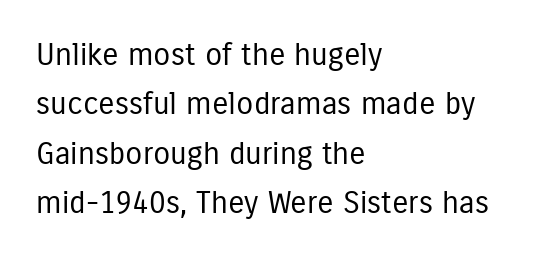
Q: Is the text bold? A: No.
Q: Is the text italic (slanted)? A: No, it is upright.
Q: Is the typeface a serif or a sans-serif typeface? A: Sans-serif.
Q: Is the text underlined? A: No.
Q: How is the paragraph aligned? A: Left-aligned.
Q: Is the spacing between letters normal or unusually wide? A: Normal.
Q: Is the spacing between lines tight, normal or loose? A: Normal.
Q: Width (condensed, normal, or wide)? A: Condensed.
Q: Stroke contrast? A: Low.
Q: x-height? A: Medium.
Q: Monospaced? A: No.
